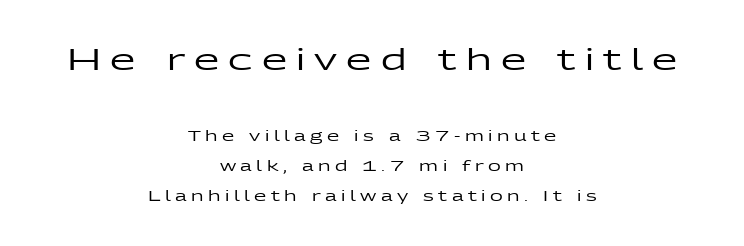
Tracking value appears strongly positive — letters spread wide. Nobody drew a line under any word here. Notice how the stems are strictly vertical — no italics here. The passage shown is typed in a proportional face where columns would drift. The paragraph has two soft edges and a firm central axis. In this sample the first text group is rendered at the bigger scale.
